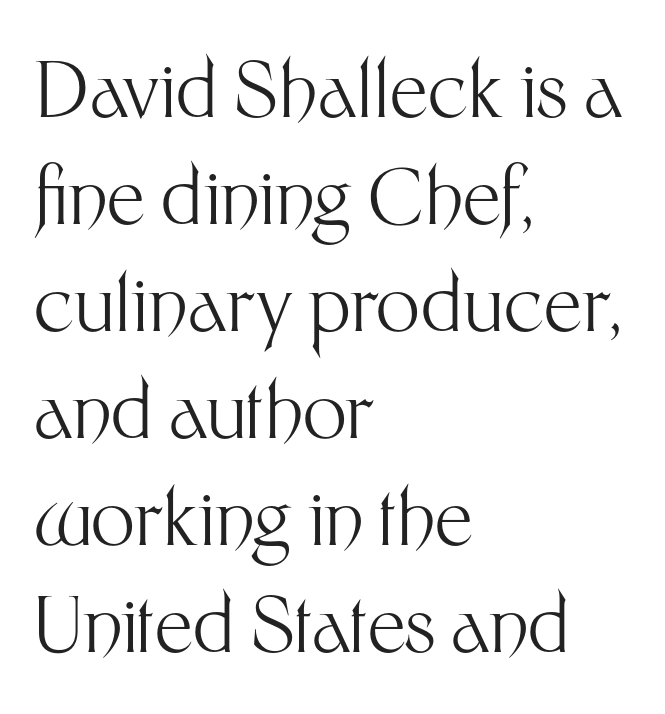
{"serif": "no", "italic": "no", "bold": "no", "weight": "light", "width": "normal", "stroke_contrast": "medium", "x_height": "medium", "monospaced": "no", "underline": "no", "align": "left", "line_spacing": "normal", "line_spacing_ratio": 1.39, "letter_spacing": "normal", "letter_spacing_em": 0.0, "glyph_px": 77}
